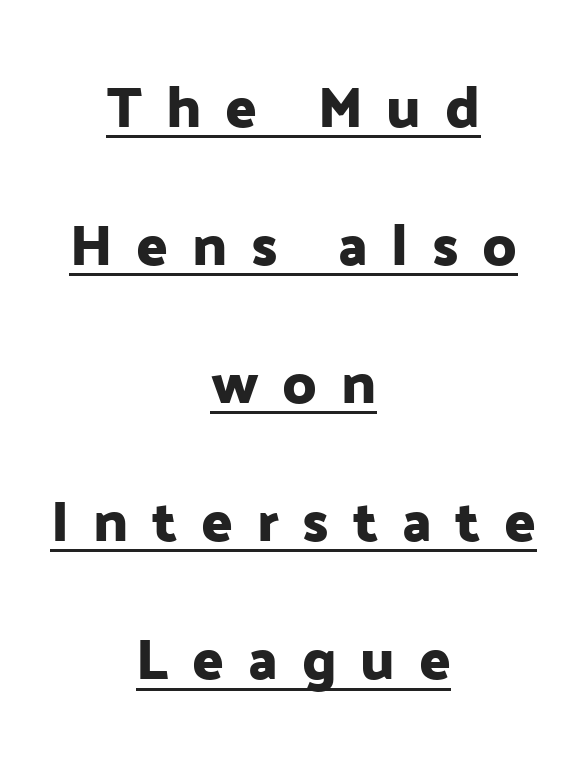
The image shows 58 px sans-serif type, upright; set centered, loose line spacing (2.38x), unusually wide letter spacing (+0.41 em), underlined; low stroke contrast and a medium x-height.
